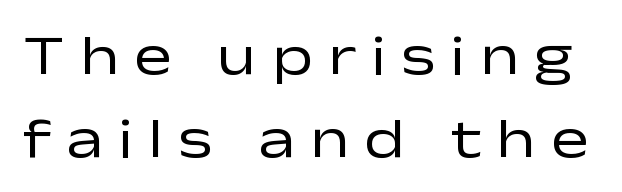
Any mark beneath the type? The region is blank. Observe the absence of serifs on each vertical stroke in this sample. Weight: not bold — regular or lighter. Does extra space separate the letters? Yes, quite a lot of it. Tall strokes in this sample are plumb rather than angled.
